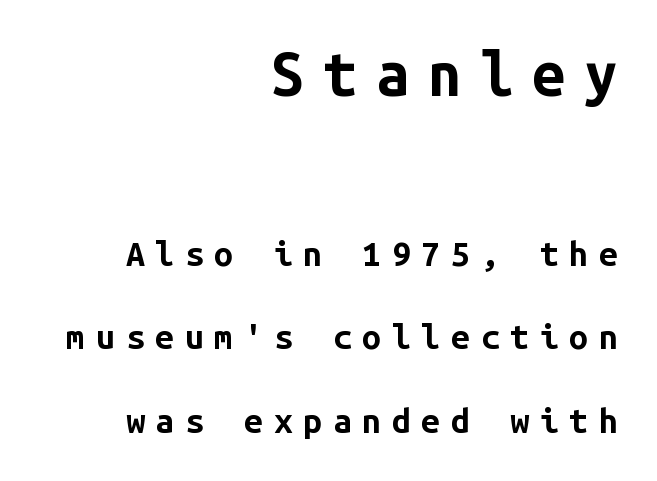
The image shows 60 px bold sans-serif type, upright, monospaced; set right-aligned, loose line spacing (2.45x), unusually wide letter spacing (+0.31 em), not underlined; the first (top) block is 1.76x larger; low stroke contrast and a medium x-height.
